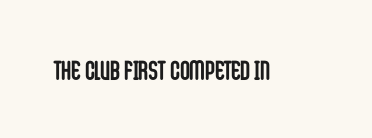
What stands out about the letter spacing? Nothing — it is the standard amount. No italicization has been applied; the sample stays upright. The gap between lines stays unmarked. Thick stems and heavy bowls — unmistakably bold.
